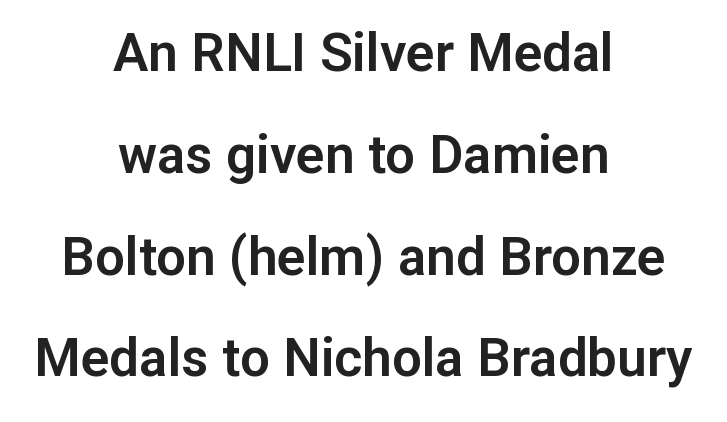
The image shows 53 px sans-serif type, upright; set centered, loose line spacing (1.92x), normal letter spacing, not underlined; low stroke contrast and a medium x-height.
